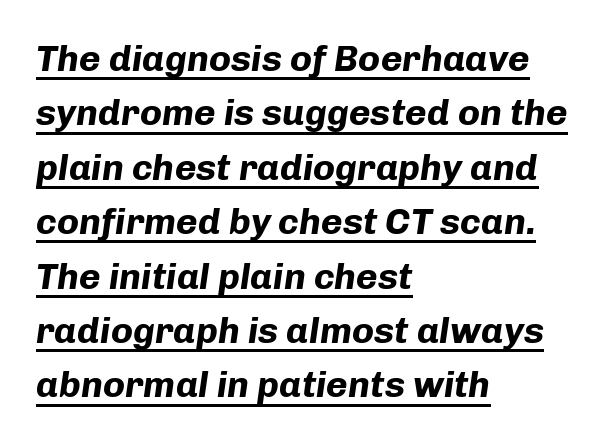
The image shows 37 px bold type, italic (leaning right); set left-aligned, normal line spacing (1.47x), normal letter spacing, underlined; low stroke contrast and a medium x-height.
